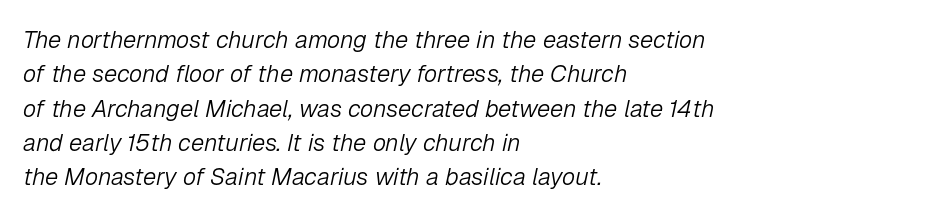
A light-to-regular cut is what we see here. Look at the tracking — it's just the regular setting, nothing added. Is there much room between lines? A standard amount, neither cramped nor airy. These lines were composed using italics.
